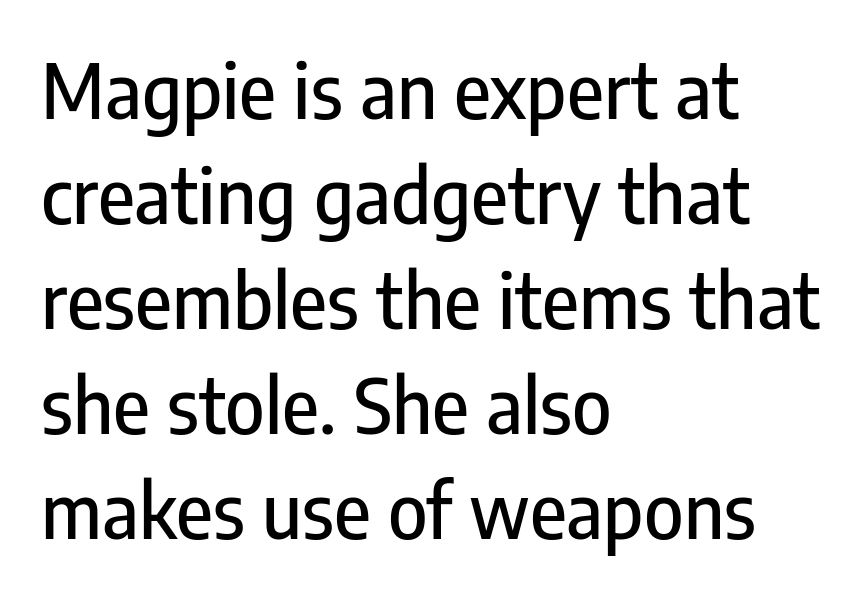
{"serif": "no", "italic": "no", "width": "condensed", "stroke_contrast": "low", "x_height": "medium", "monospaced": "no", "underline": "no", "align": "left", "line_spacing": "normal", "line_spacing_ratio": 1.4, "letter_spacing": "normal", "letter_spacing_em": 0.0, "glyph_px": 75}
